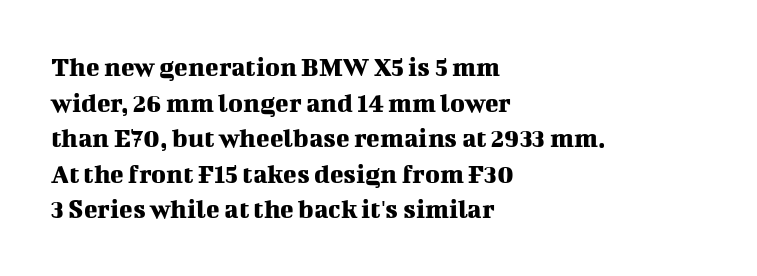
Posture: upright roman. This is serif lettering, the kind often seen in printed books. What's the leading like? Ordinary, nothing unusual. What stands out about the letter spacing? Nothing — it is the standard amount. No word sits above an underline. The paragraph shown leans on its left margin.
